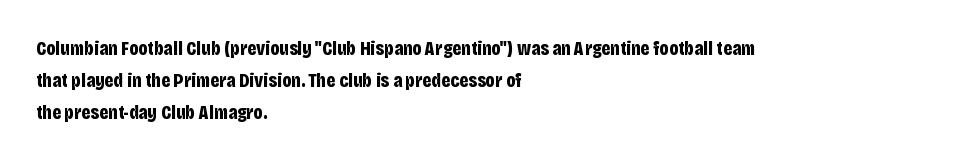
The passage shown is emphatically bold. Clear beneath every line of the passage. Characters remain perfectly vertical along every line. These lines sit exactly where default settings would place them. The horizontal fit of the characters is conventional and even. Each line starts at the same left margin while the right side varies.
